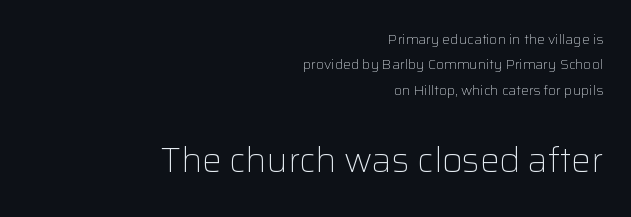
Proportional: the letters do not fall into vertical columns. Italic: no, the glyphs are upright roman. Any mark beneath the type? The region is blank. Letters have the restrained weight of plain body copy at most. The type family on display is of the sans-serif kind. The ragged edge is on the left, which tells us the setting is flush right.
